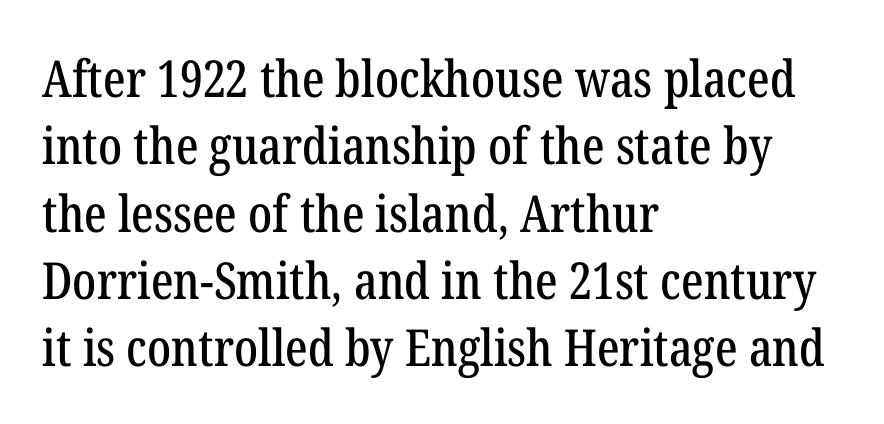
The lettering stays uniformly vertical, giving the passage a roman look. The text was rendered using a seriffed face with decorative stroke endings. Underlining? Definitely not there. Compared with typical body copy, the letter spacing here is the same. Horizontal bands of white between lines are of average thickness.
